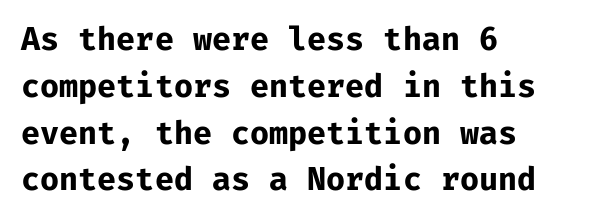
The image shows 31 px bold sans-serif type, upright, monospaced; set left-aligned, normal line spacing (1.51x), normal letter spacing, not underlined; low stroke contrast and a medium x-height.
